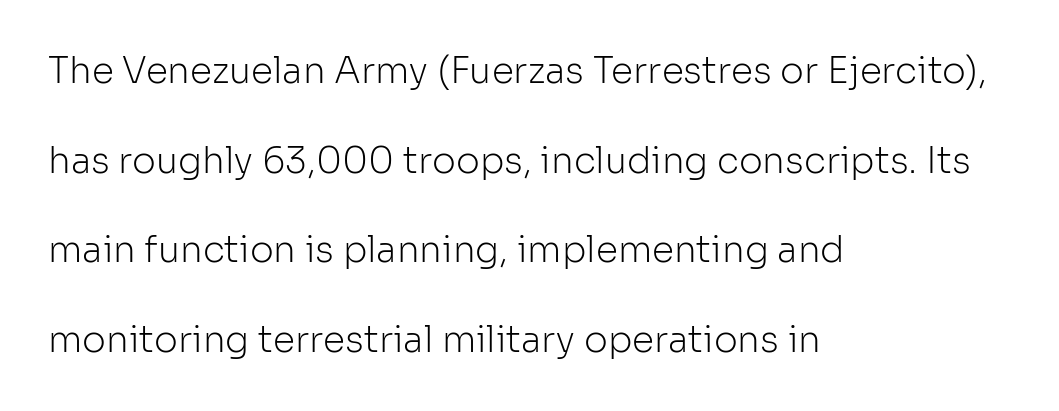
{"serif": "no", "italic": "no", "bold": "no", "weight": "light", "width": "normal", "stroke_contrast": "low", "x_height": "medium", "monospaced": "no", "underline": "no", "align": "left", "line_spacing": "loose", "line_spacing_ratio": 2.49, "letter_spacing": "normal", "letter_spacing_em": 0.0, "glyph_px": 36}
